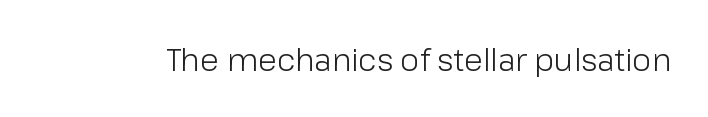
Q: Is the text bold? A: No.
Q: Is the text italic (slanted)? A: No, it is upright.
Q: Is the typeface a serif or a sans-serif typeface? A: Sans-serif.
Q: Is the text underlined? A: No.
Q: Is the spacing between letters normal or unusually wide? A: Normal.
Q: Width (condensed, normal, or wide)? A: Normal.
Q: Stroke contrast? A: Low.
Q: x-height? A: Medium.
Q: Monospaced? A: No.
